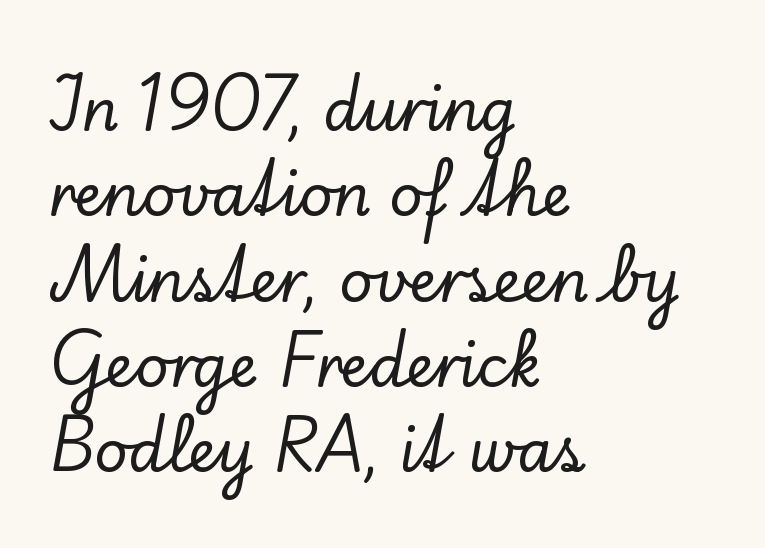
{"serif": "yes", "width": "normal", "stroke_contrast": "low", "x_height": "small", "monospaced": "no", "underline": "no", "align": "left", "line_spacing": "normal", "line_spacing_ratio": 1.47, "letter_spacing": "normal", "letter_spacing_em": 0.0, "glyph_px": 58}
